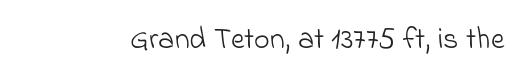
The image shows 30 px light sans-serif type; set normal letter spacing, not underlined; low stroke contrast and a small x-height.
